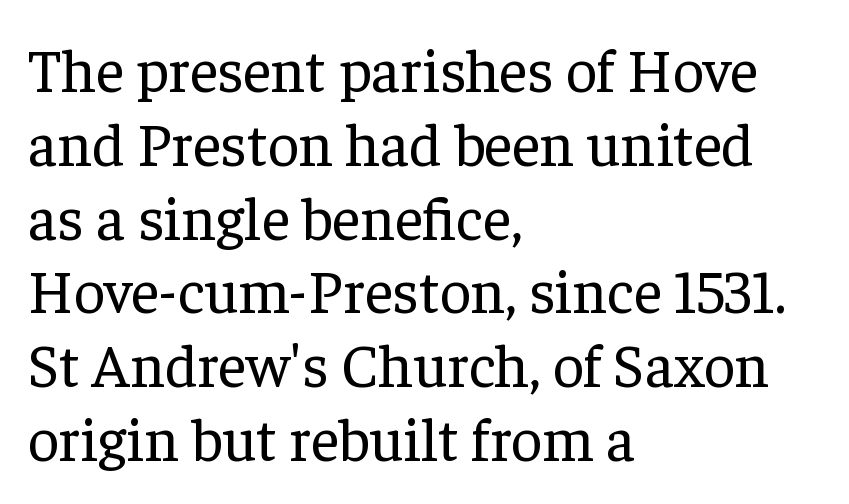
{"serif": "yes", "italic": "no", "bold": "no", "weight": "regular", "width": "normal", "stroke_contrast": "low", "x_height": "medium", "monospaced": "no", "underline": "no", "align": "left", "line_spacing_ratio": 1.21, "letter_spacing": "normal", "letter_spacing_em": 0.0, "glyph_px": 61}
